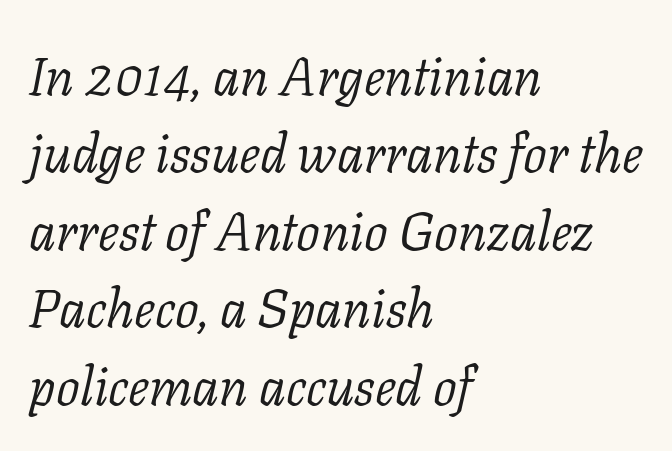
Normally led — the rows are evenly, conventionally spaced. The area under the type is left untouched. On a weight scale, this lands at 450 or below. The letters are slanted; this is an italic face. Is the block centered? No — it sits flush against the left margin.
